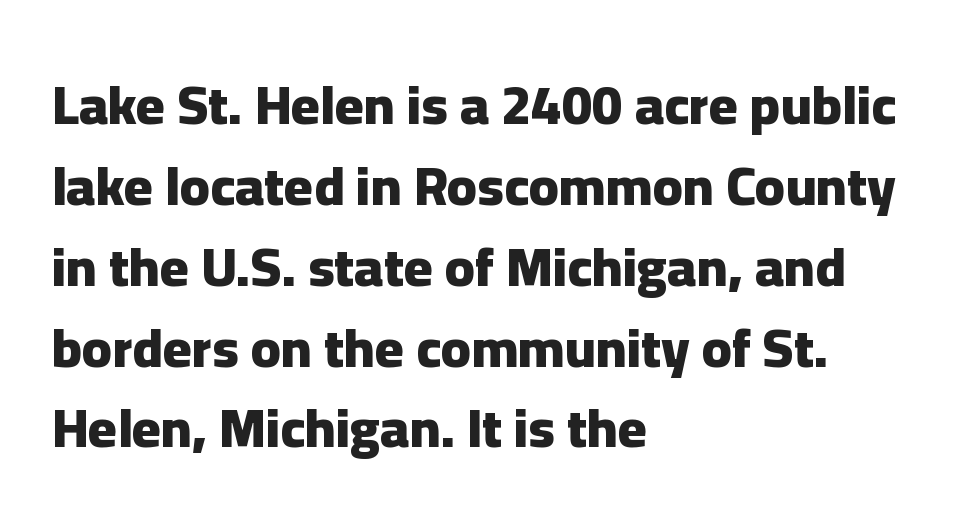
{"serif": "no", "italic": "no", "bold": "yes", "weight": "heavy", "width": "normal", "stroke_contrast": "low", "x_height": "medium", "monospaced": "no", "underline": "no", "align": "left", "line_spacing": "normal", "line_spacing_ratio": 1.47, "letter_spacing": "normal", "letter_spacing_em": 0.0, "glyph_px": 55}
